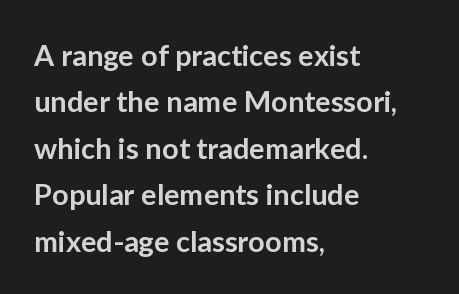
Q: Is the text bold? A: Semi-bold.
Q: Is the text italic (slanted)? A: No, it is upright.
Q: Is the typeface a serif or a sans-serif typeface? A: Sans-serif.
Q: Is the text underlined? A: No.
Q: How is the paragraph aligned? A: Left-aligned.
Q: Is the spacing between letters normal or unusually wide? A: Normal.
Q: Is the spacing between lines tight, normal or loose? A: Normal.
Q: Width (condensed, normal, or wide)? A: Normal.
Q: Stroke contrast? A: Low.
Q: x-height? A: Medium.
Q: Monospaced? A: No.
